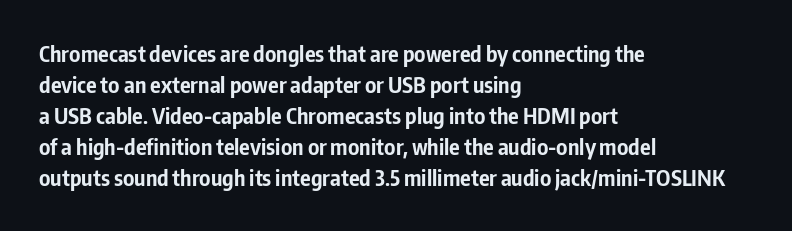
Ordinary non-slanted type is in use. The space between consecutive lines is moderate. The strokes are fattened all the way to bold. No extra tracking has been applied to these lines. Quick note: underline off. The typesetter chose a ragged-right arrangement here.
